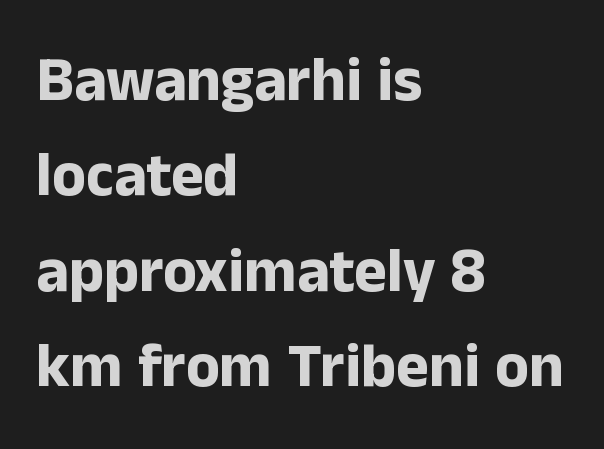
Posture: upright roman. The rendering keeps characters at their native spacing. The paragraph has a hard left edge and a soft right edge. Note: no serifs on the glyphs.
